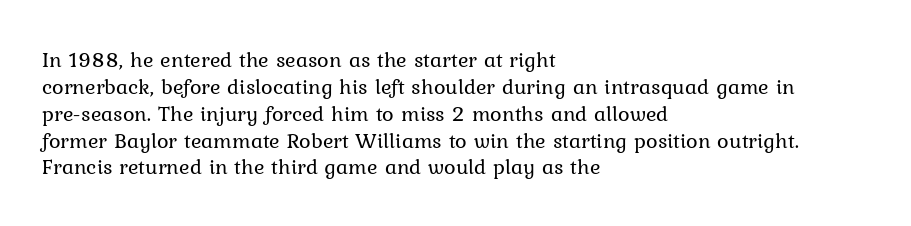
Q: Is the text bold? A: No.
Q: Is the text italic (slanted)? A: No, it is upright.
Q: Is the text underlined? A: No.
Q: How is the paragraph aligned? A: Left-aligned.
Q: Is the spacing between letters normal or unusually wide? A: Normal.
